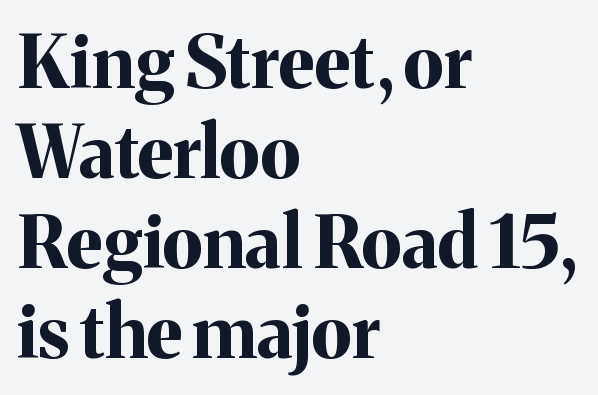
Q: Is the text bold? A: Yes.
Q: Is the text italic (slanted)? A: No, it is upright.
Q: Is the typeface a serif or a sans-serif typeface? A: Serif.
Q: Is the text underlined? A: No.
Q: How is the paragraph aligned? A: Left-aligned.
Q: Is the spacing between letters normal or unusually wide? A: Normal.
Q: Is the spacing between lines tight, normal or loose? A: Normal.
Q: Width (condensed, normal, or wide)? A: Normal.
Q: Stroke contrast? A: Medium.
Q: x-height? A: Medium.
Q: Monospaced? A: No.
